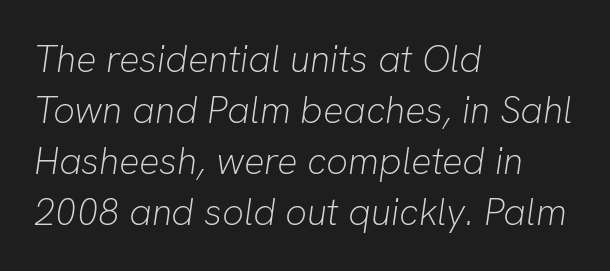
Q: Is the text bold? A: No.
Q: Is the text italic (slanted)? A: Yes, it leans right by about 8 degrees.
Q: Is the text underlined? A: No.
Q: How is the paragraph aligned? A: Left-aligned.
Q: Is the spacing between letters normal or unusually wide? A: Normal.
Q: Is the spacing between lines tight, normal or loose? A: Normal.
Q: Width (condensed, normal, or wide)? A: Normal.
Q: Stroke contrast? A: Low.
Q: x-height? A: Medium.
Q: Monospaced? A: No.
